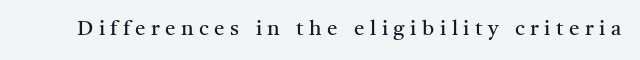
Q: Is the text bold? A: No.
Q: Is the text italic (slanted)? A: No, it is upright.
Q: Is the text underlined? A: No.
Q: Is the spacing between letters normal or unusually wide? A: Unusually wide.
